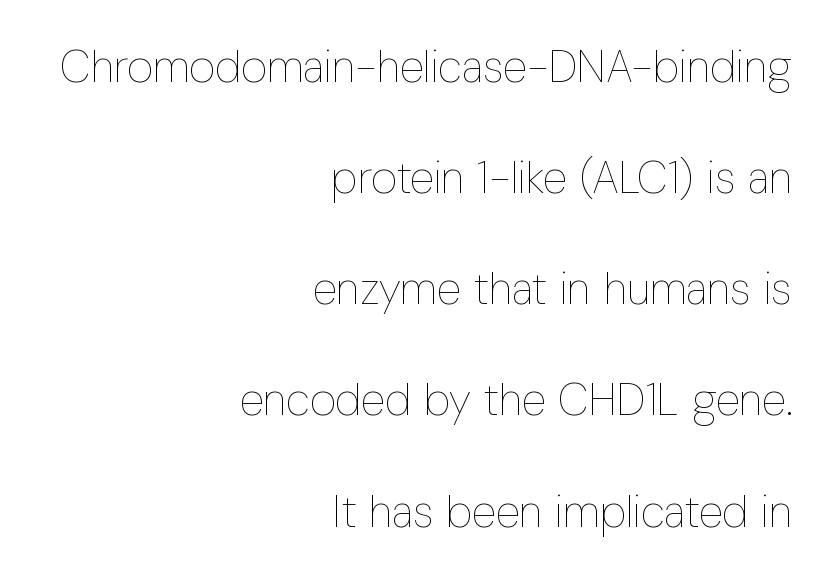
{"italic": "no", "bold": "no", "weight": "thin", "width": "condensed", "stroke_contrast": "low", "x_height": "medium", "monospaced": "no", "underline": "no", "align": "right", "line_spacing": "loose", "line_spacing_ratio": 2.47, "letter_spacing": "normal", "letter_spacing_em": 0.0, "glyph_px": 45}
